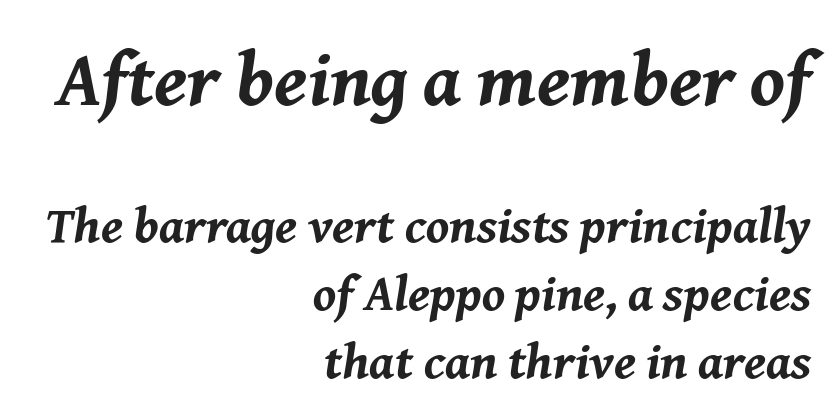
{"italic": "yes", "lean": "right", "slant_degrees": 8, "bold": "yes", "weight": "bold", "width": "normal", "stroke_contrast": "medium", "x_height": "medium", "monospaced": "no", "underline": "no", "align": "right", "line_spacing": "normal", "line_spacing_ratio": 1.34, "letter_spacing": "normal", "letter_spacing_em": 0.0, "larger_block": "first", "size_ratio": 1.51, "glyph_px": 77}
